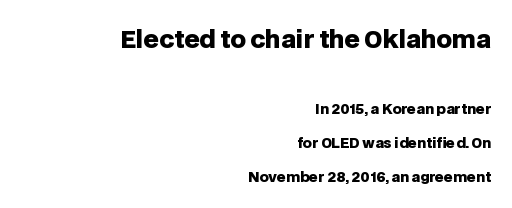
Does the lettering tilt? It doesn't — this is upright. These two chunks differ in scale, with the top chunk taking the larger measure. Compared with typical paragraphs, the rows here are farther apart. Notice how the passage keeps a crisp vertical edge on the right only. In terms of weight, the rendering is a true, heavy bold.
